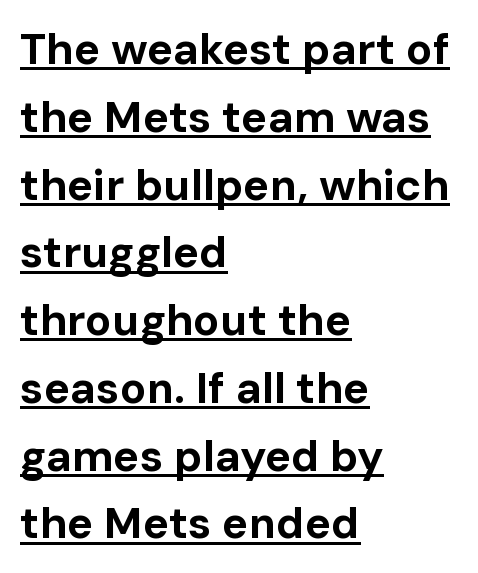
The image shows 44 px bold sans-serif type, upright; set left-aligned, normal line spacing (1.54x), normal letter spacing, underlined; low stroke contrast and a medium x-height.
